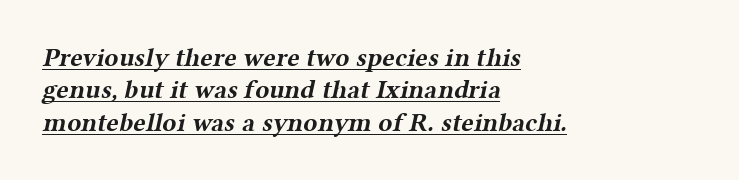
Line starts are locked; line ends wander. The letters are bold, with thick, heavy strokes. Regular leading. The glyphs are accompanied by a horizontal stroke just below them.
